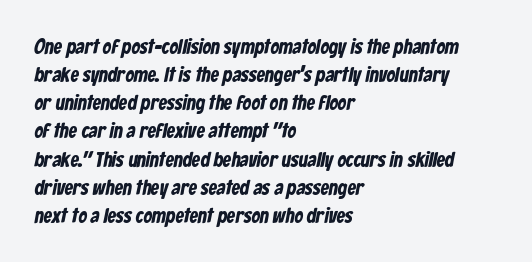
Horizontal bands of white between lines are of average thickness. The face used here is rendered with its standard letterfit. Caption: bold face, heavy strokes. Which margin do the lines hug? The left one — the right edge is uneven. A clean baseline with only descenders dipping below it.
